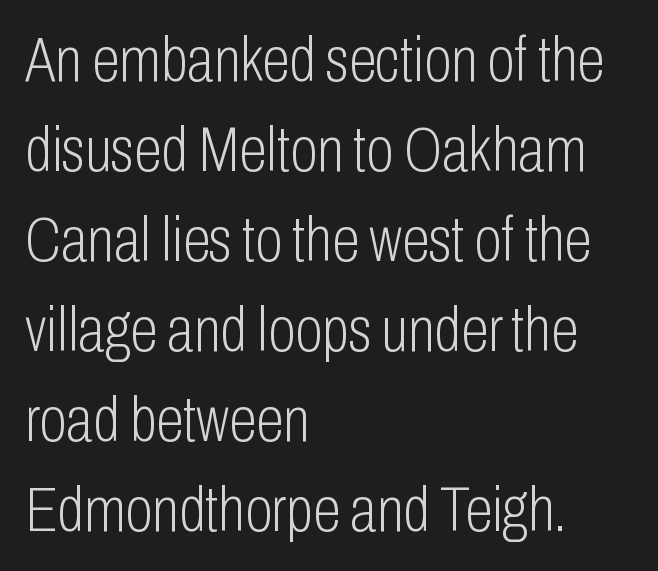
The image shows 63 px light, condensed sans-serif type, upright; set left-aligned, normal line spacing (1.43x), normal letter spacing, not underlined; low stroke contrast and a medium x-height.
